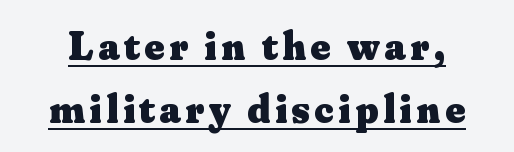
The image shows 42 px heavy serif type, upright; set normal line spacing (1.5x), underlined; medium stroke contrast and a small x-height.
